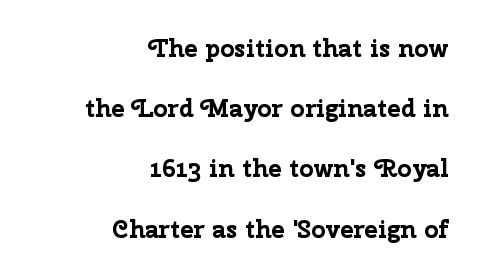
{"italic": "no", "bold": "yes", "underline": "no", "align": "right", "line_spacing": "loose", "line_spacing_ratio": 2.41, "letter_spacing": "normal", "letter_spacing_em": 0.0, "glyph_px": 25}
